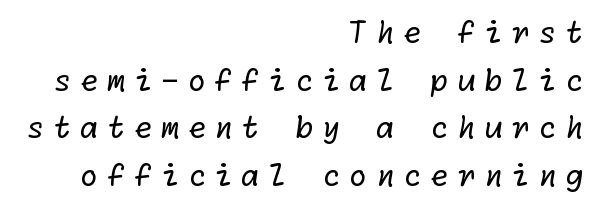
Horizontal alignment here is rightward, an uncommon choice for prose. This rendering widens character spacing well past its baseline value. Is there much room between lines? A standard amount, neither cramped nor airy. Typographically, this falls in the sans-serif category. The zone under the glyphs is completely vacant. These glyphs show unthickened strokes, regular width or finer.
